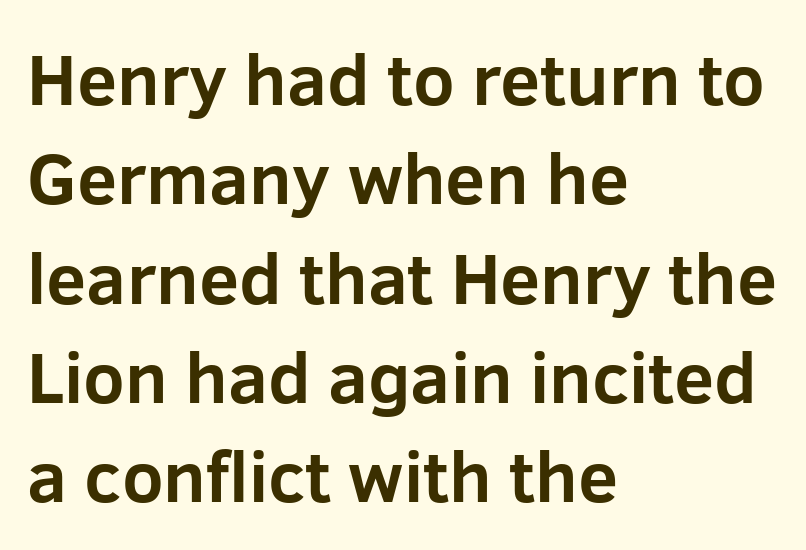
The image shows 72 px bold sans-serif type, upright; set left-aligned, normal line spacing (1.38x), normal letter spacing, not underlined; low stroke contrast and a medium x-height.
